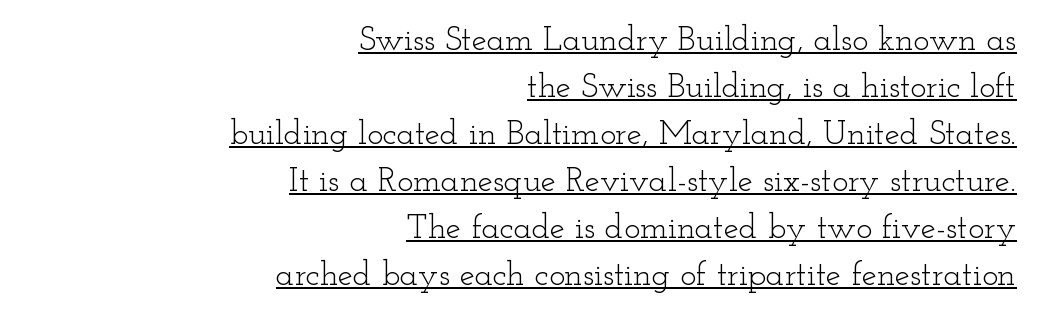
Q: Is the text bold? A: No.
Q: Is the text italic (slanted)? A: No, it is upright.
Q: Is the typeface a serif or a sans-serif typeface? A: Serif.
Q: Is the text underlined? A: Yes.
Q: How is the paragraph aligned? A: Right-aligned.
Q: Is the spacing between letters normal or unusually wide? A: Normal.
Q: Is the spacing between lines tight, normal or loose? A: Normal.
Q: Width (condensed, normal, or wide)? A: Wide.
Q: Stroke contrast? A: Low.
Q: x-height? A: Small.
Q: Monospaced? A: No.
